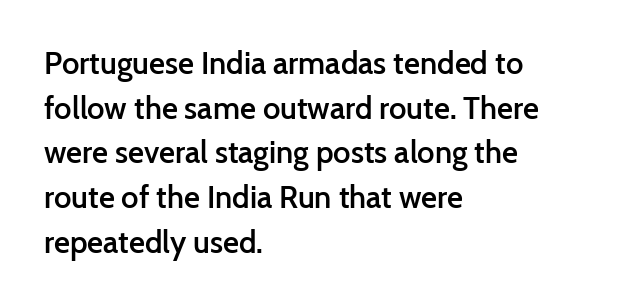
The image shows 31 px semibold sans-serif type, upright; set left-aligned, normal line spacing (1.44x), normal letter spacing, not underlined; low stroke contrast and a medium x-height.
